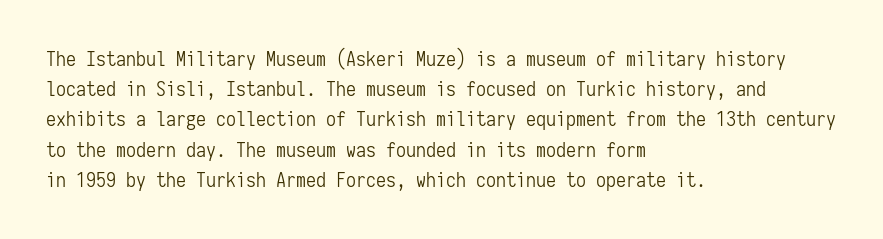
{"italic": "no", "bold": "no", "underline": "no", "align": "left", "line_spacing": "normal", "line_spacing_ratio": 1.51, "letter_spacing": "normal", "letter_spacing_em": 0.0, "glyph_px": 20}
